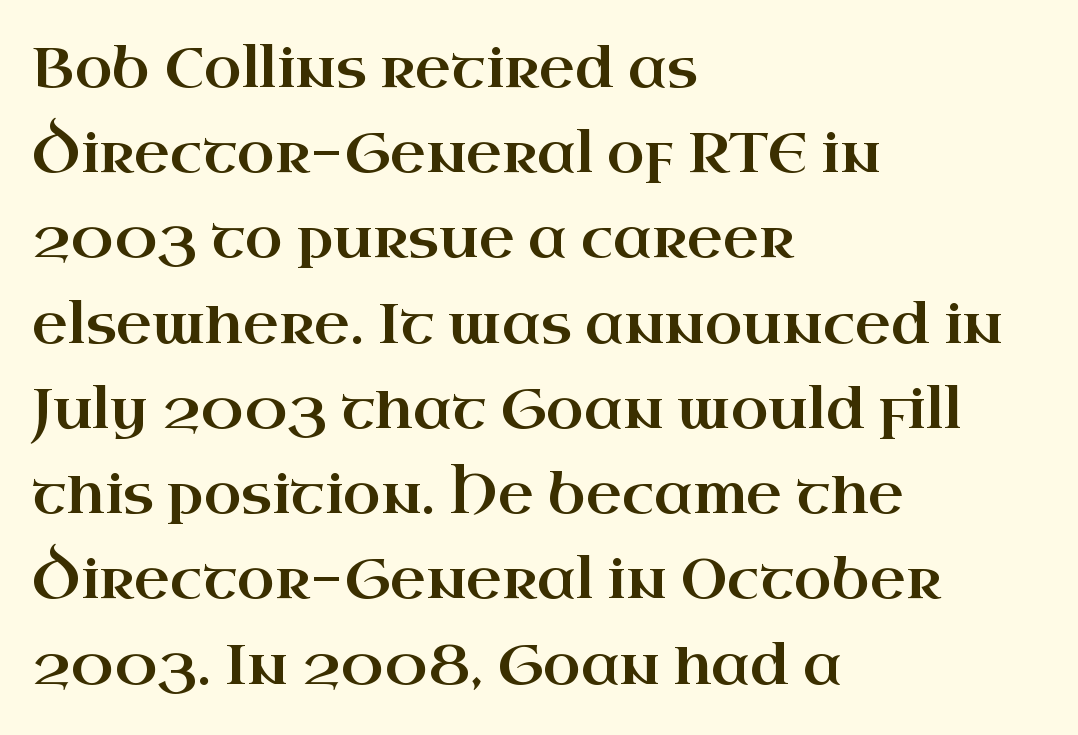
{"serif": "yes", "italic": "no", "width": "wide", "stroke_contrast": "high", "x_height": "small", "monospaced": "no", "underline": "no", "align": "left", "line_spacing": "normal", "line_spacing_ratio": 1.55, "letter_spacing": "normal", "letter_spacing_em": 0.0, "glyph_px": 55}
